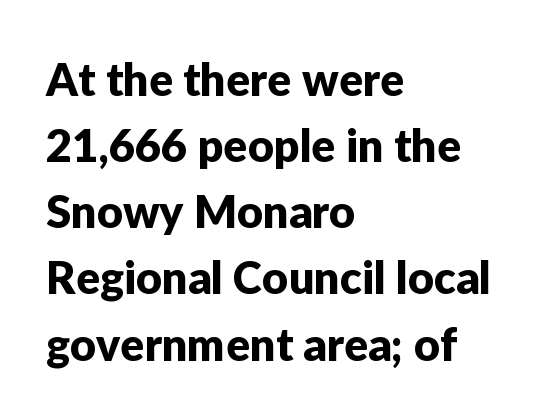
The image shows 45 px sans-serif type, upright; set left-aligned, normal line spacing (1.47x), normal letter spacing, not underlined; low stroke contrast and a medium x-height.
